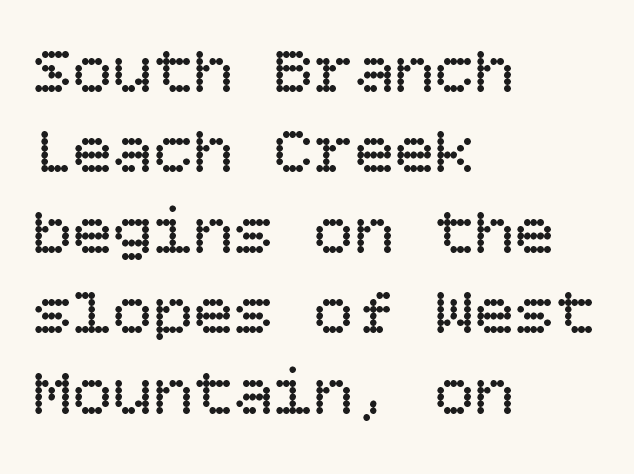
The image shows 67 px regular-weight type, upright; set left-aligned, line spacing 1.2x, normal letter spacing, not underlined; low stroke contrast and a large x-height.
